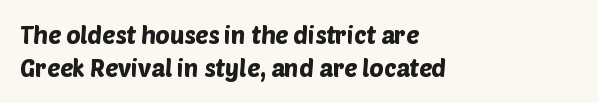
{"underline": "no", "align": "left", "line_spacing": "normal", "line_spacing_ratio": 1.39, "letter_spacing": "normal", "letter_spacing_em": 0.0, "glyph_px": 24}
